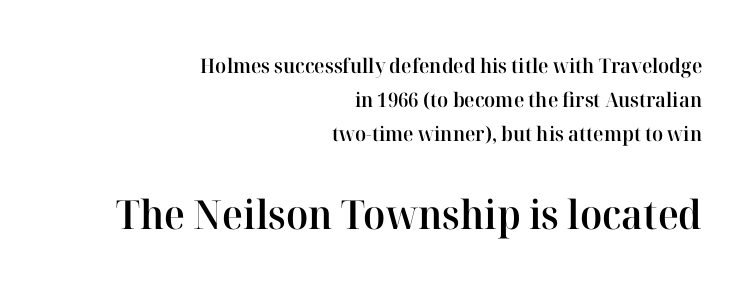
{"serif": "yes", "italic": "no", "bold": "semi", "weight": "semibold", "width": "normal", "stroke_contrast": "high", "x_height": "medium", "monospaced": "no", "underline": "no", "align": "right", "line_spacing_ratio": 1.71, "letter_spacing": "normal", "letter_spacing_em": 0.0, "larger_block": "second", "size_ratio": 2.0, "glyph_px": 40}
